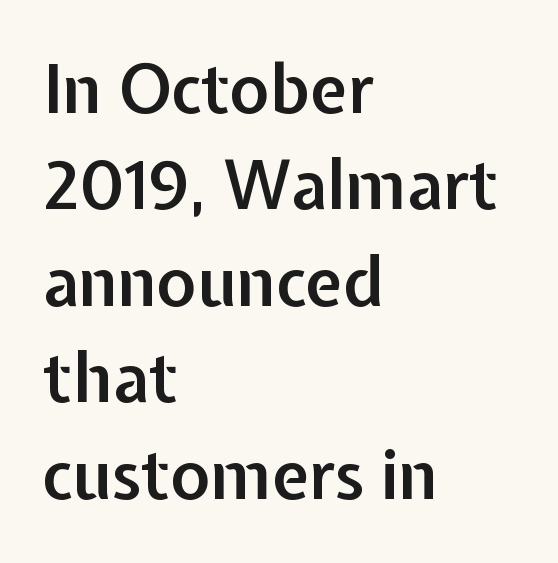
The image shows 67 px semibold sans-serif type, upright; set left-aligned, normal line spacing (1.44x), normal letter spacing, not underlined; low stroke contrast and a medium x-height.
